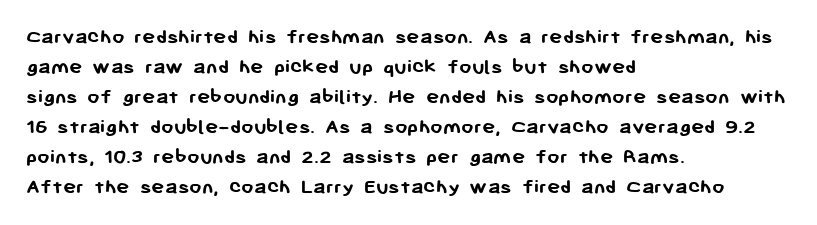
{"italic": "no", "bold": "yes", "underline": "no", "align": "left", "line_spacing": "normal", "line_spacing_ratio": 1.36, "letter_spacing": "normal", "letter_spacing_em": 0.0, "glyph_px": 22}
